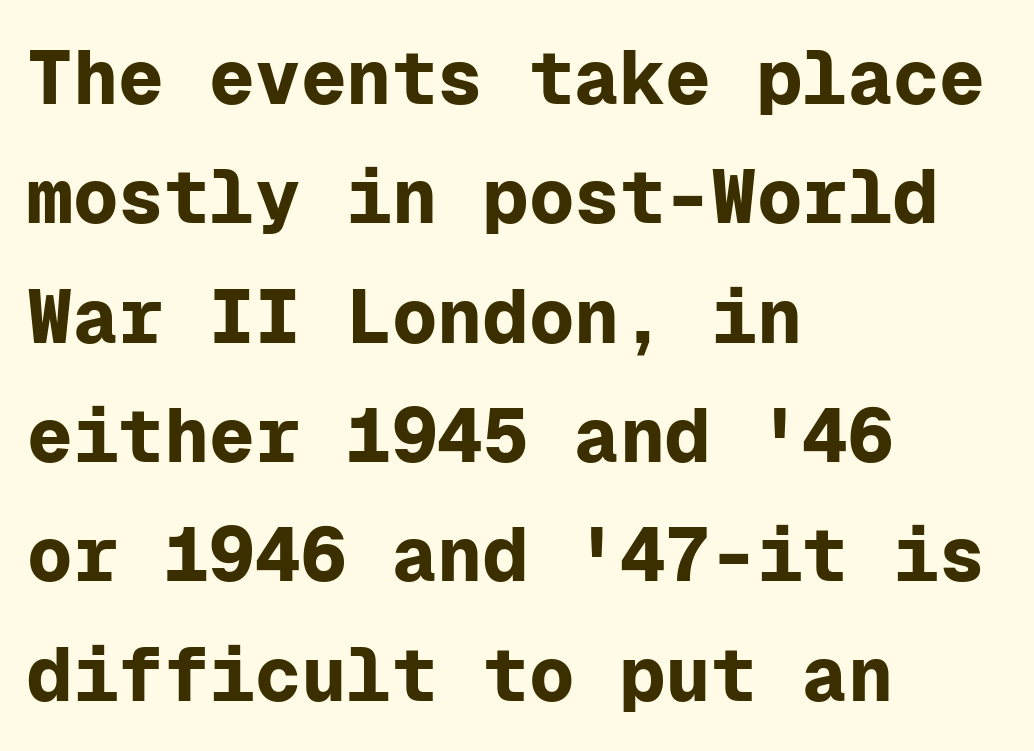
The letters are bold, with thick, heavy strokes. The designer went with a sans here, leaving each stem footless. A clean baseline with only descenders dipping below it. The rendering uses a moderate line-height, typical for paragraphs. Does the copy run flush right? No — it runs flush left. The passage shown has conventional tracking throughout.
